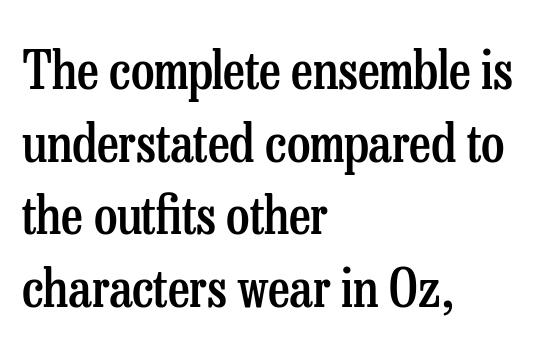
The image shows 53 px semibold, condensed serif type, upright; set left-aligned, normal line spacing (1.37x), normal letter spacing, not underlined; low stroke contrast and a medium x-height.
